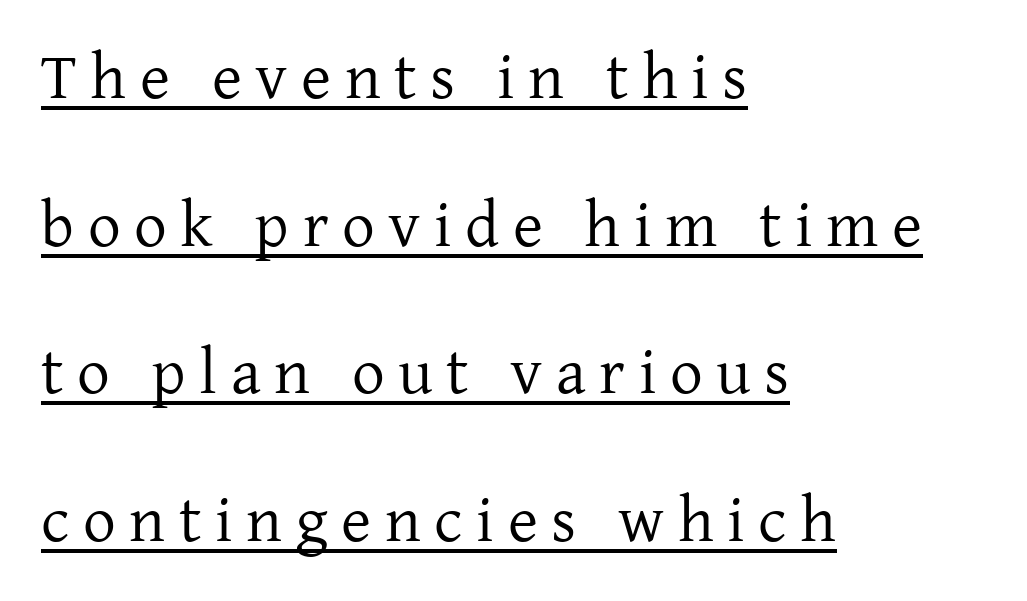
The image shows 65 px regular-weight serif type, upright; set left-aligned, loose line spacing (2.27x), unusually wide letter spacing (+0.21 em), underlined; low stroke contrast and a medium x-height.
